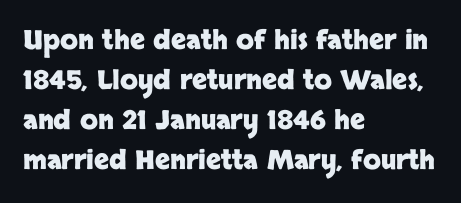
{"italic": "no", "bold": "yes", "underline": "no", "align": "left", "line_spacing": "normal", "line_spacing_ratio": 1.54, "letter_spacing": "normal", "letter_spacing_em": 0.0, "glyph_px": 26}
